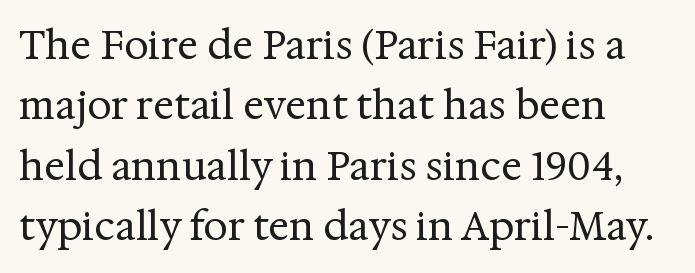
{"serif": "yes", "italic": "no", "bold": "no", "weight": "regular", "width": "normal", "stroke_contrast": "medium", "x_height": "medium", "monospaced": "no", "underline": "no", "align": "left", "line_spacing": "normal", "line_spacing_ratio": 1.55, "letter_spacing": "normal", "letter_spacing_em": 0.0, "glyph_px": 39}
